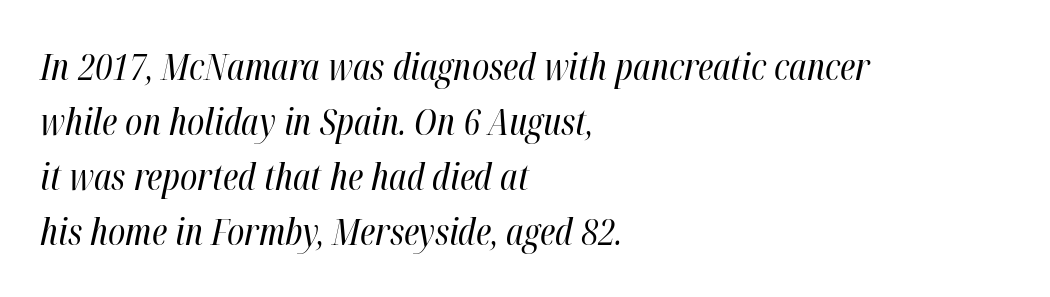
The image shows 37 px regular-weight, condensed type, italic (leaning right); set left-aligned, normal line spacing (1.49x), normal letter spacing, not underlined; high stroke contrast and a medium x-height.
